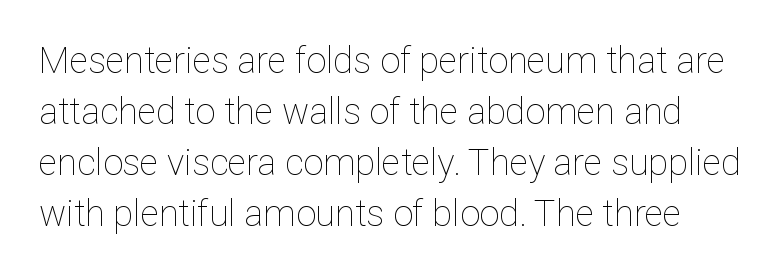
Underlining? Definitely not there. Stem width sits at or under what a default text font uses. Is the letter spacing exaggerated? No — it looks like the ordinary default. If you measured baseline to baseline, you'd find a middling distance. Is there any slant? The stems are plumb.
